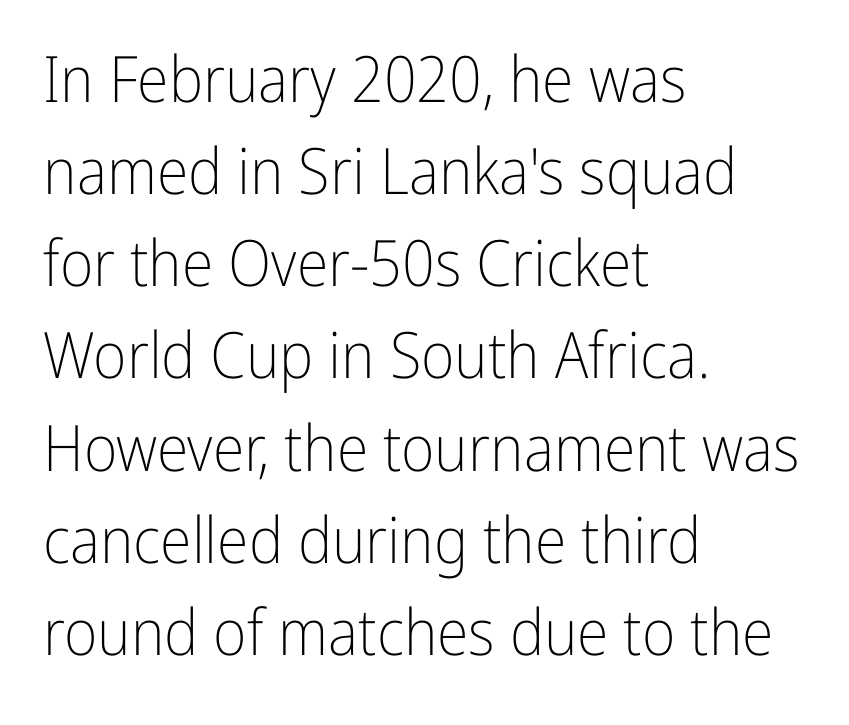
{"serif": "no", "italic": "no", "bold": "no", "weight": "light", "width": "condensed", "stroke_contrast": "low", "x_height": "medium", "monospaced": "no", "underline": "no", "align": "left", "line_spacing": "normal", "line_spacing_ratio": 1.44, "letter_spacing": "normal", "letter_spacing_em": 0.0, "glyph_px": 64}
